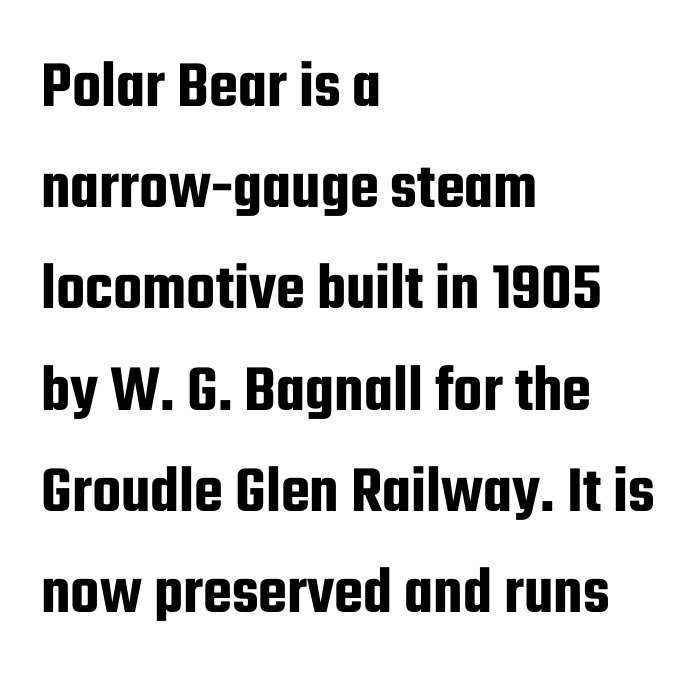
The rag falls on the right side of this text block. The line texture is even and compact thanks to regular tracking. Think of a printed novel: that variable character pitch is what you see here. The rendering uses a moderate line-height, typical for paragraphs. The area under the type is left untouched.
